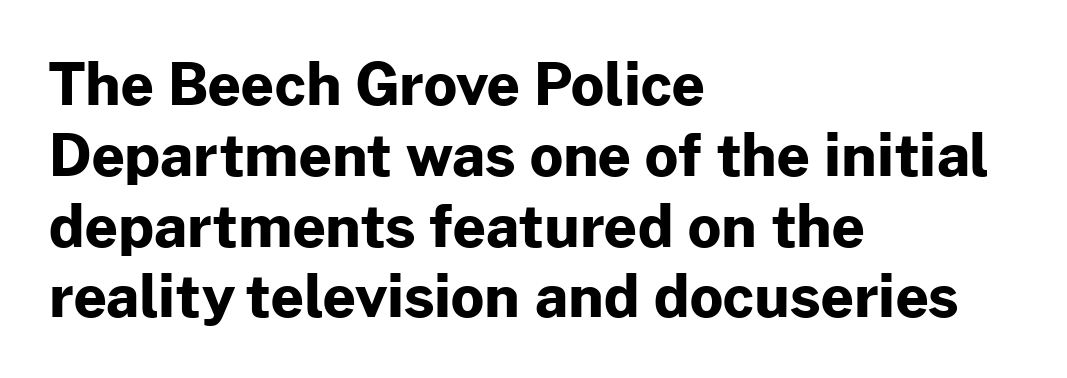
Q: Is the text bold? A: Yes.
Q: Is the text italic (slanted)? A: No, it is upright.
Q: Is the typeface a serif or a sans-serif typeface? A: Sans-serif.
Q: Is the text underlined? A: No.
Q: How is the paragraph aligned? A: Left-aligned.
Q: Is the spacing between letters normal or unusually wide? A: Normal.
Q: Width (condensed, normal, or wide)? A: Normal.
Q: Stroke contrast? A: Low.
Q: x-height? A: Medium.
Q: Monospaced? A: No.
